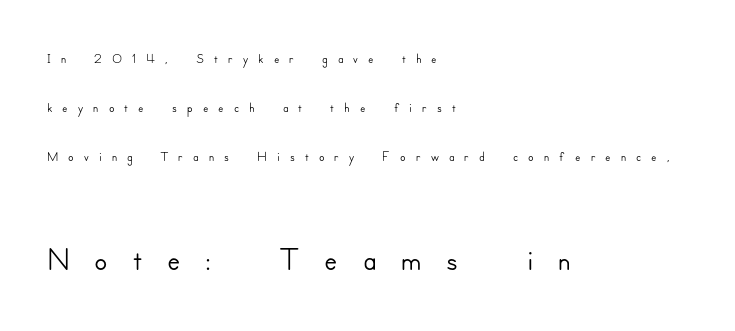
Q: Is the text italic (slanted)? A: No, it is upright.
Q: Is the typeface a serif or a sans-serif typeface? A: Sans-serif.
Q: Is the text underlined? A: No.
Q: How is the paragraph aligned? A: Left-aligned.
Q: Is the spacing between letters normal or unusually wide? A: Unusually wide.
Q: Is the spacing between lines tight, normal or loose? A: Loose.
Q: Which block of text is set in a larger size, the first (top) or the second (bottom)? A: The second (bottom) one.
Q: Width (condensed, normal, or wide)? A: Normal.
Q: Stroke contrast? A: Low.
Q: x-height? A: Small.
Q: Monospaced? A: No.
